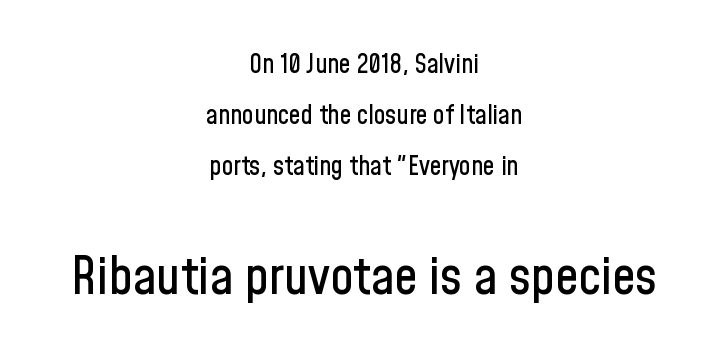
The image shows 52 px condensed sans-serif type, upright; set centered, loose line spacing (1.97x), normal letter spacing, not underlined; the second (bottom) block is 2.0x larger; low stroke contrast and a medium x-height.
